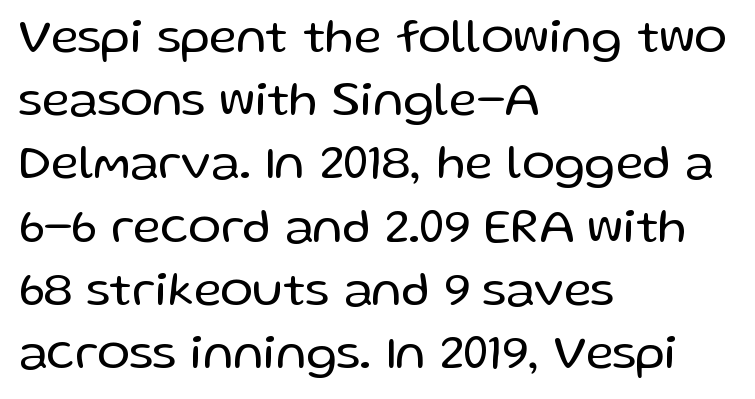
Q: Is the text bold? A: No.
Q: Is the text italic (slanted)? A: No, it is upright.
Q: Is the typeface a serif or a sans-serif typeface? A: Sans-serif.
Q: Is the text underlined? A: No.
Q: How is the paragraph aligned? A: Left-aligned.
Q: Is the spacing between letters normal or unusually wide? A: Normal.
Q: Is the spacing between lines tight, normal or loose? A: Normal.
Q: Width (condensed, normal, or wide)? A: Normal.
Q: Stroke contrast? A: Low.
Q: x-height? A: Medium.
Q: Monospaced? A: No.
